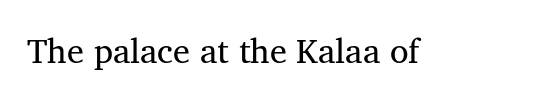
The image shows 34 px regular-weight serif type, upright; set normal letter spacing, not underlined; medium stroke contrast and a medium x-height.
